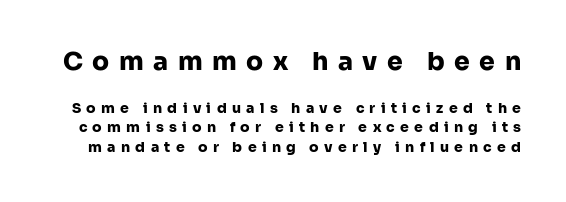
The image shows 25 px bold type, upright; set normal line spacing (1.37x), unusually wide letter spacing (+0.38 em), not underlined; the first (top) block is 1.79x larger.
